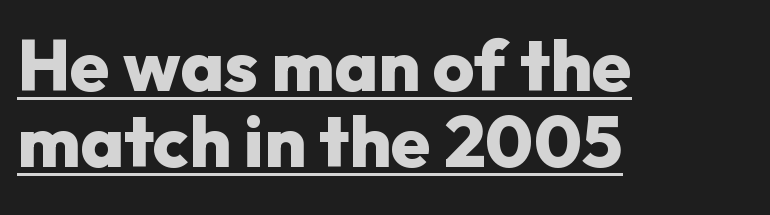
{"serif": "no", "italic": "no", "bold": "yes", "weight": "heavy", "width": "normal", "stroke_contrast": "low", "x_height": "medium", "monospaced": "no", "underline": "yes", "align": "left", "line_spacing": "tight", "line_spacing_ratio": 1.06, "letter_spacing": "normal", "letter_spacing_em": 0.0, "glyph_px": 72}
